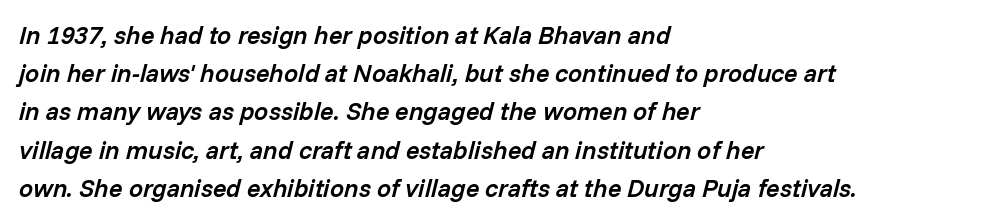
Q: Is the text bold? A: Semi-bold.
Q: Is the text italic (slanted)? A: Yes, it leans right by about 14 degrees.
Q: Is the text underlined? A: No.
Q: How is the paragraph aligned? A: Left-aligned.
Q: Is the spacing between letters normal or unusually wide? A: Normal.
Q: Is the spacing between lines tight, normal or loose? A: Normal.
